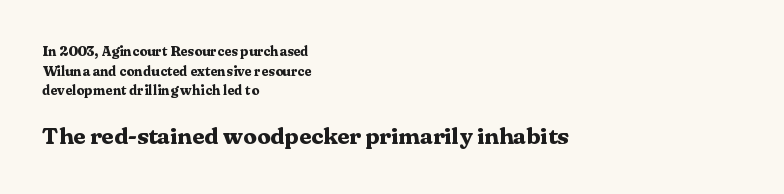
The image shows 24 px bold type, upright; set left-aligned, normal line spacing (1.41x), normal letter spacing, not underlined; the second (bottom) block is 1.71x larger.
